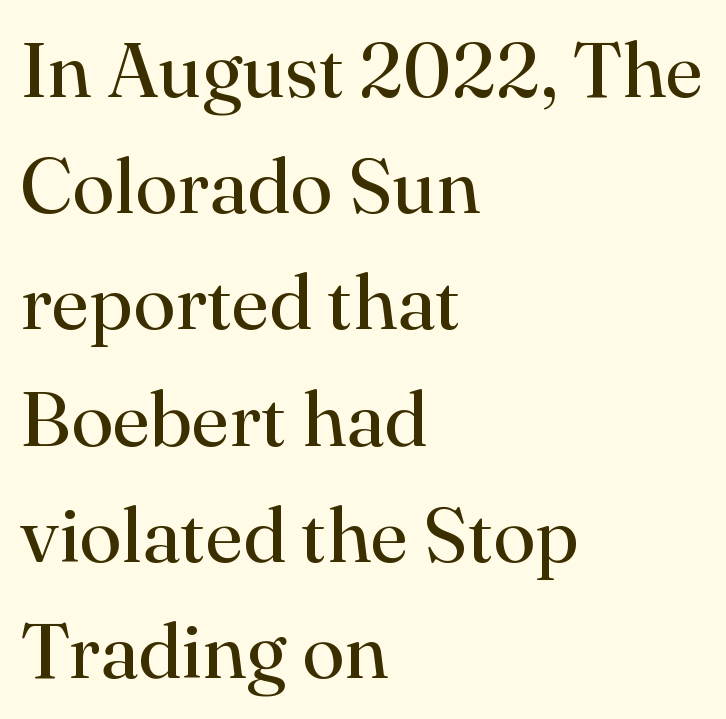
{"serif": "yes", "italic": "no", "bold": "no", "weight": "regular", "width": "normal", "stroke_contrast": "high", "x_height": "small", "monospaced": "no", "underline": "no", "align": "left", "line_spacing": "normal", "line_spacing_ratio": 1.49, "letter_spacing": "normal", "letter_spacing_em": 0.0, "glyph_px": 78}
